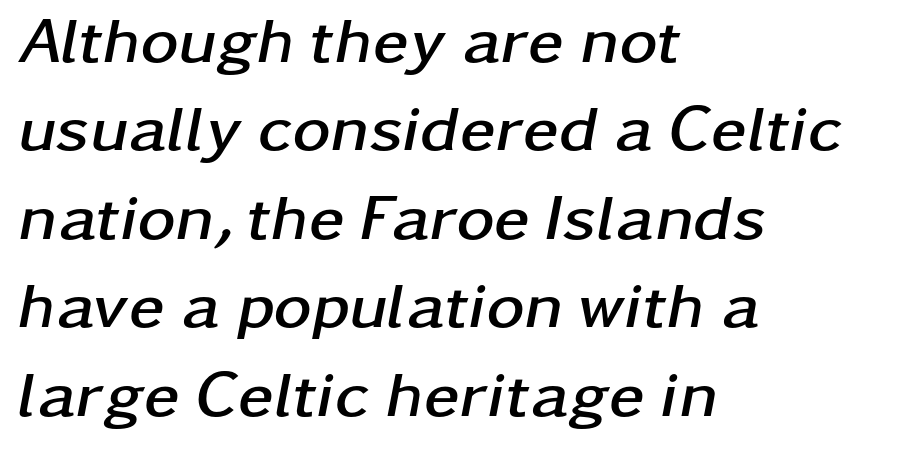
Q: Is the text bold? A: Yes.
Q: Is the text italic (slanted)? A: Yes, it leans right by about 11 degrees.
Q: Is the text underlined? A: No.
Q: How is the paragraph aligned? A: Left-aligned.
Q: Is the spacing between letters normal or unusually wide? A: Normal.
Q: Is the spacing between lines tight, normal or loose? A: Normal.
Q: Width (condensed, normal, or wide)? A: Wide.
Q: Stroke contrast? A: Low.
Q: x-height? A: Medium.
Q: Monospaced? A: No.
